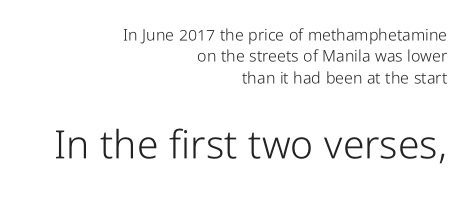
The image shows 39 px light, condensed sans-serif type, upright; set right-aligned, normal line spacing (1.34x), normal letter spacing, not underlined; the second (bottom) block is 2.44x larger; low stroke contrast and a medium x-height.
